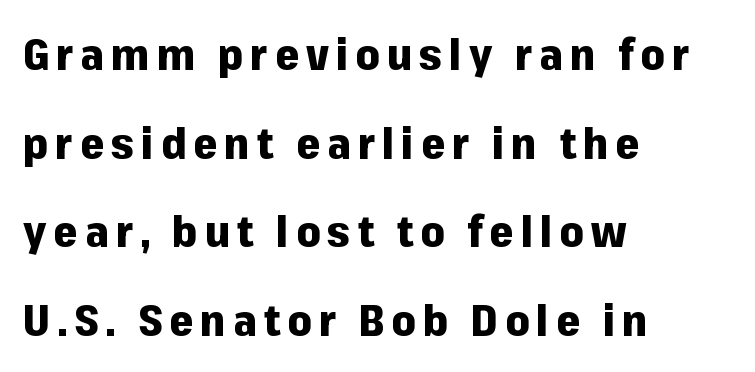
Q: Is the text bold? A: Yes.
Q: Is the text italic (slanted)? A: No, it is upright.
Q: Is the typeface a serif or a sans-serif typeface? A: Sans-serif.
Q: Is the text underlined? A: No.
Q: How is the paragraph aligned? A: Left-aligned.
Q: Is the spacing between lines tight, normal or loose? A: Loose.
Q: Width (condensed, normal, or wide)? A: Normal.
Q: Stroke contrast? A: Low.
Q: x-height? A: Medium.
Q: Monospaced? A: No.
